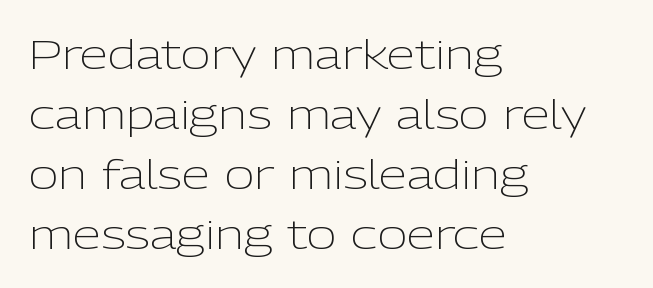
Q: Is the text bold? A: No.
Q: Is the text italic (slanted)? A: No, it is upright.
Q: Is the typeface a serif or a sans-serif typeface? A: Sans-serif.
Q: Is the text underlined? A: No.
Q: How is the paragraph aligned? A: Left-aligned.
Q: Is the spacing between letters normal or unusually wide? A: Normal.
Q: Is the spacing between lines tight, normal or loose? A: Normal.
Q: Width (condensed, normal, or wide)? A: Normal.
Q: Stroke contrast? A: Low.
Q: x-height? A: Medium.
Q: Monospaced? A: No.
